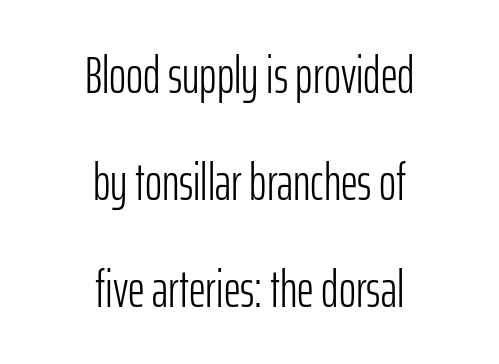
{"serif": "no", "italic": "no", "bold": "no", "weight": "light", "width": "condensed", "stroke_contrast": "low", "x_height": "medium", "monospaced": "no", "underline": "no", "align": "center", "line_spacing": "loose", "line_spacing_ratio": 2.06, "letter_spacing": "normal", "letter_spacing_em": 0.0, "glyph_px": 52}
